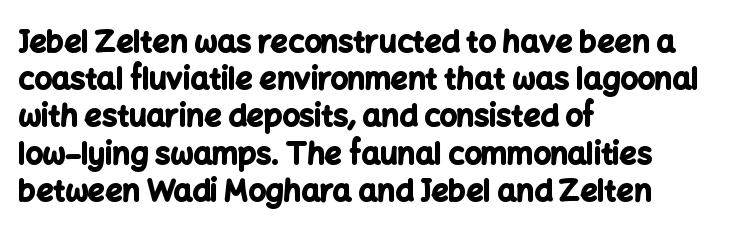
Strong, thick strokes mark this as bold type. You can tell it's not italic because the verticals are truly vertical. Unlike a traditional serif, this face leaves its strokes unadorned. Do the characters align in a grid? No, the font is proportional. Is the letter spacing exaggerated? No — it looks like the ordinary default. Bare-footed words on every line.
